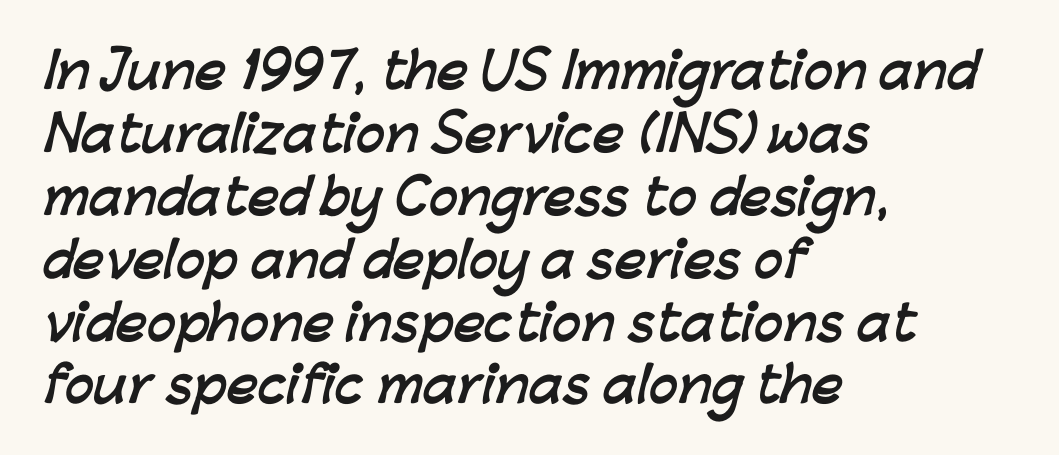
{"serif": "no", "bold": "yes", "weight": "semibold", "width": "normal", "stroke_contrast": "low", "x_height": "medium", "monospaced": "no", "underline": "no", "align": "left", "line_spacing": "normal", "line_spacing_ratio": 1.31, "letter_spacing": "normal", "letter_spacing_em": 0.0, "glyph_px": 48}
